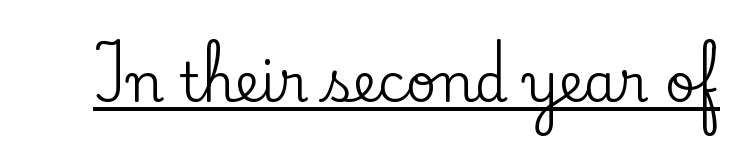
{"serif": "yes", "italic": "no", "width": "normal", "stroke_contrast": "low", "x_height": "small", "monospaced": "no", "underline": "yes", "letter_spacing": "normal", "letter_spacing_em": 0.0, "glyph_px": 53}
